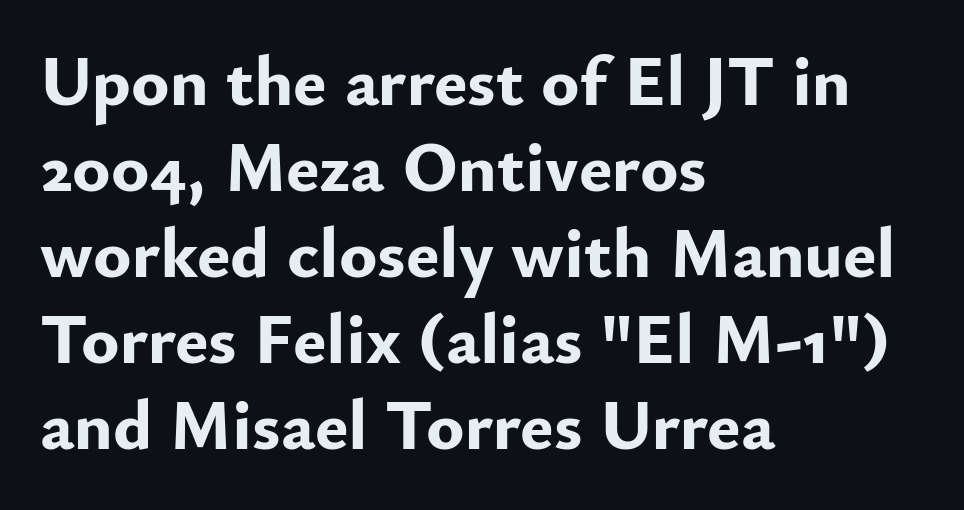
Q: Is the text bold? A: Yes.
Q: Is the text italic (slanted)? A: No, it is upright.
Q: Is the typeface a serif or a sans-serif typeface? A: Sans-serif.
Q: Is the text underlined? A: No.
Q: How is the paragraph aligned? A: Left-aligned.
Q: Is the spacing between letters normal or unusually wide? A: Normal.
Q: Width (condensed, normal, or wide)? A: Normal.
Q: Stroke contrast? A: Low.
Q: x-height? A: Small.
Q: Monospaced? A: No.
